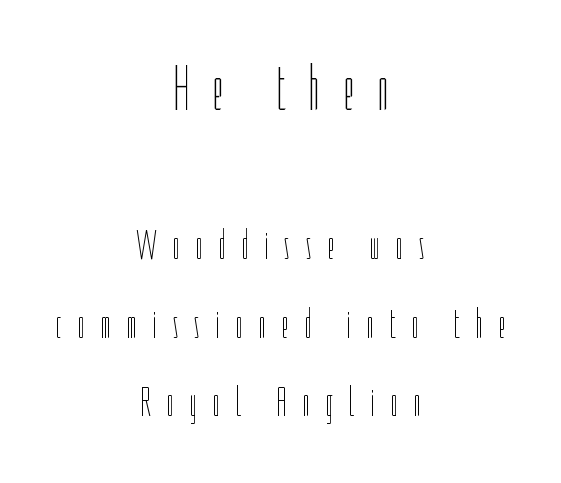
{"italic": "no", "bold": "no", "weight": "thin", "width": "condensed", "stroke_contrast": "low", "x_height": "medium", "monospaced": "no", "underline": "no", "align": "center", "line_spacing_ratio": 1.87, "letter_spacing": "wide", "letter_spacing_em": 0.35, "larger_block": "first", "size_ratio": 1.5, "glyph_px": 63}
